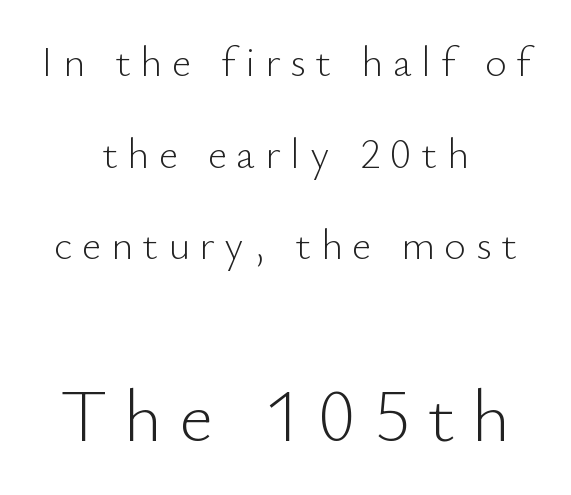
The passage shown is typed in a proportional face where columns would drift. Of the two passages, the one underneath uses the larger point size. Glyph-to-glyph distance is far greater than everyday printed text. Compared with a flush-left layout, this one balances lines on the center instead.
